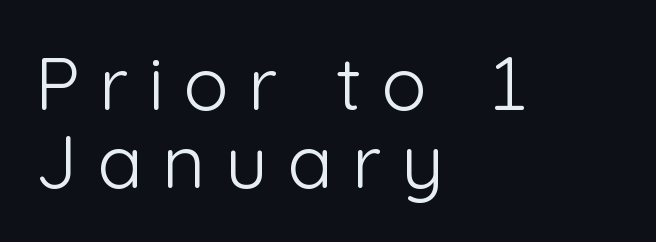
Q: Is the text bold? A: No.
Q: Is the text italic (slanted)? A: No, it is upright.
Q: Is the typeface a serif or a sans-serif typeface? A: Sans-serif.
Q: Is the text underlined? A: No.
Q: How is the paragraph aligned? A: Left-aligned.
Q: Is the spacing between letters normal or unusually wide? A: Unusually wide.
Q: Is the spacing between lines tight, normal or loose? A: Tight.
Q: Width (condensed, normal, or wide)? A: Normal.
Q: Stroke contrast? A: Low.
Q: x-height? A: Medium.
Q: Monospaced? A: No.
